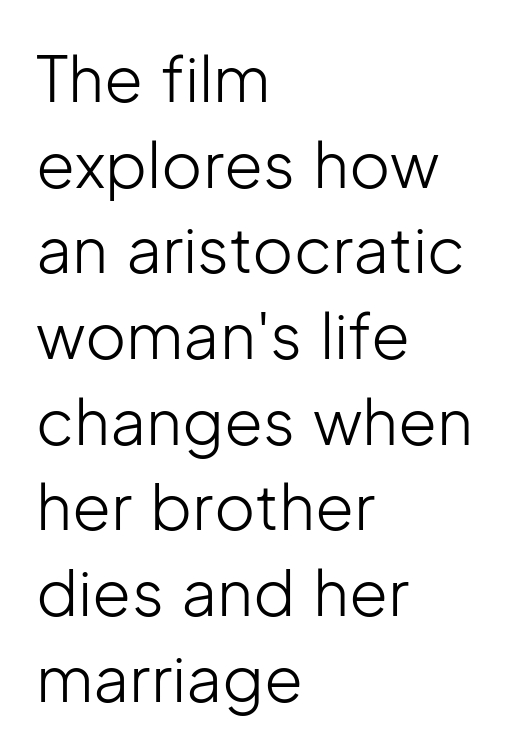
{"serif": "no", "italic": "no", "bold": "no", "weight": "light", "width": "normal", "stroke_contrast": "low", "x_height": "medium", "monospaced": "no", "underline": "no", "align": "left", "line_spacing": "normal", "line_spacing_ratio": 1.36, "letter_spacing": "normal", "letter_spacing_em": 0.0, "glyph_px": 63}
